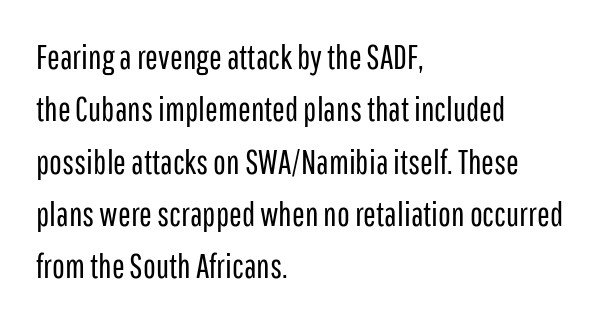
Q: Is the text bold? A: No.
Q: Is the text italic (slanted)? A: No, it is upright.
Q: Is the typeface a serif or a sans-serif typeface? A: Sans-serif.
Q: Is the text underlined? A: No.
Q: How is the paragraph aligned? A: Left-aligned.
Q: Is the spacing between letters normal or unusually wide? A: Normal.
Q: Is the spacing between lines tight, normal or loose? A: Normal.
Q: Width (condensed, normal, or wide)? A: Condensed.
Q: Stroke contrast? A: Low.
Q: x-height? A: Medium.
Q: Monospaced? A: No.
